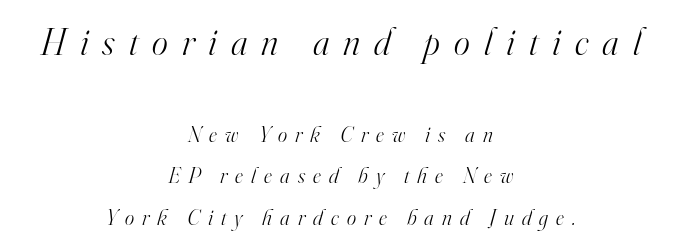
The image shows 38 px light serif type, italic (leaning right); set centered, loose line spacing (1.9x), unusually wide letter spacing (+0.37 em), not underlined; the first (top) block is 1.73x larger; high stroke contrast and a small x-height.
